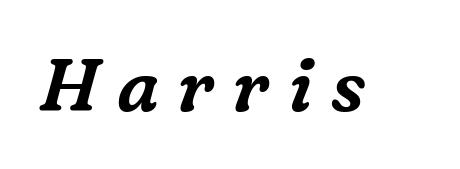
A typesetter would call this heavily tracked-out type. Decoration check: the copy has no underline. Is this a fixed-width face? No — the glyphs have proportional, varying widths. Looking at the ascenders, they clearly lean.
